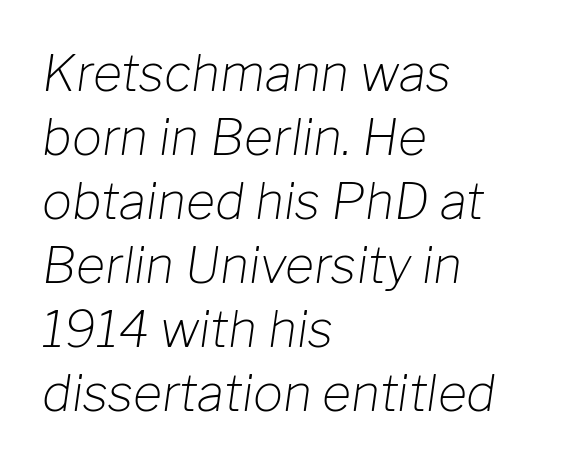
The image shows 50 px light type, italic (leaning right); set left-aligned, normal line spacing (1.28x), normal letter spacing, not underlined; low stroke contrast and a medium x-height.
